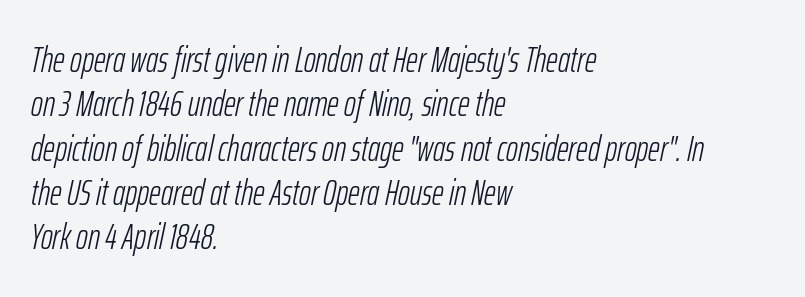
The image shows 36 px light, condensed type, italic (leaning right); set left-aligned, line spacing 1.23x, normal letter spacing, not underlined; low stroke contrast and a medium x-height.
